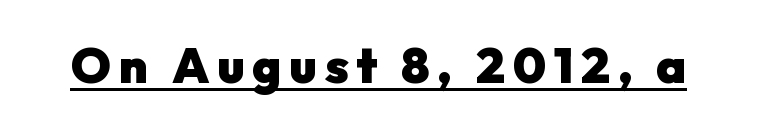
The image shows 49 px heavy sans-serif type, upright; set underlined; low stroke contrast and a medium x-height.
